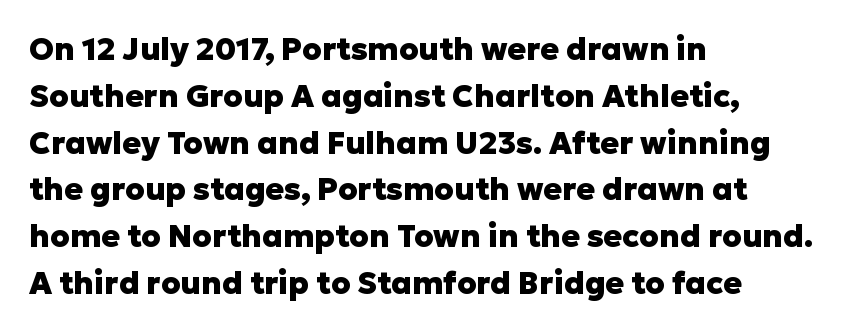
Q: Is the text bold? A: Yes.
Q: Is the text italic (slanted)? A: No, it is upright.
Q: Is the typeface a serif or a sans-serif typeface? A: Sans-serif.
Q: Is the text underlined? A: No.
Q: How is the paragraph aligned? A: Left-aligned.
Q: Is the spacing between letters normal or unusually wide? A: Normal.
Q: Is the spacing between lines tight, normal or loose? A: Normal.
Q: Width (condensed, normal, or wide)? A: Normal.
Q: Stroke contrast? A: Low.
Q: x-height? A: Medium.
Q: Monospaced? A: No.
